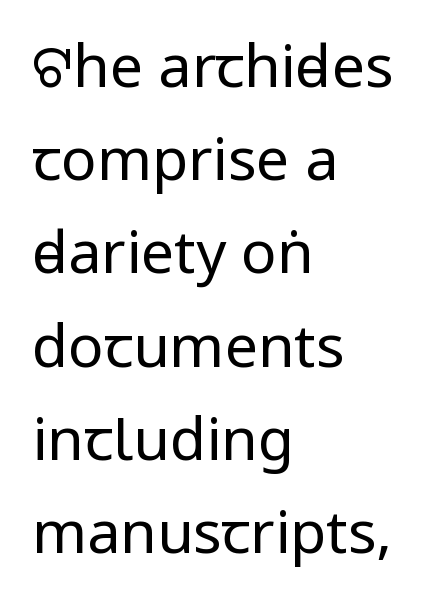
Q: Is the text bold? A: No.
Q: Is the text italic (slanted)? A: No, it is upright.
Q: Is the typeface a serif or a sans-serif typeface? A: Sans-serif.
Q: Is the text underlined? A: No.
Q: How is the paragraph aligned? A: Left-aligned.
Q: Is the spacing between letters normal or unusually wide? A: Normal.
Q: Is the spacing between lines tight, normal or loose? A: Normal.
Q: Width (condensed, normal, or wide)? A: Condensed.
Q: Stroke contrast? A: Low.
